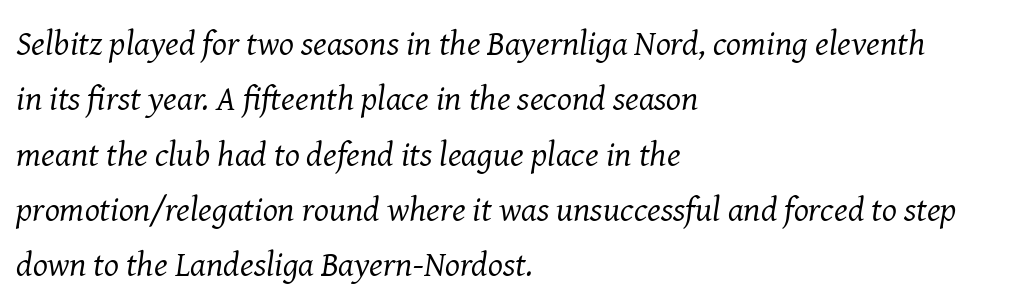
The image shows 35 px regular-weight serif type, italic (leaning right); set left-aligned, normal line spacing (1.58x), normal letter spacing, not underlined; medium stroke contrast and a medium x-height.
